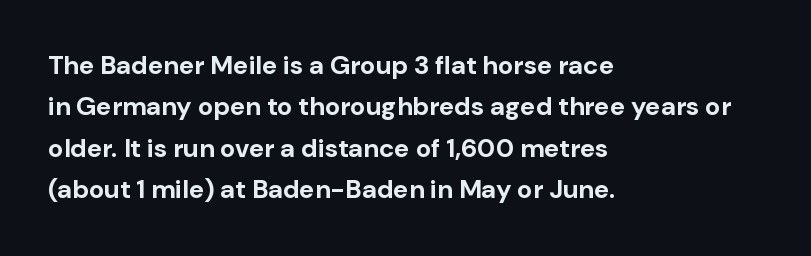
Descenders are the only things crossing below the line. Honestly, the row spacing looks completely unremarkable. The font is running at its bold setting. Inter-character spacing is left at the font's built-in metrics. Vertical strokes here are truly vertical.
